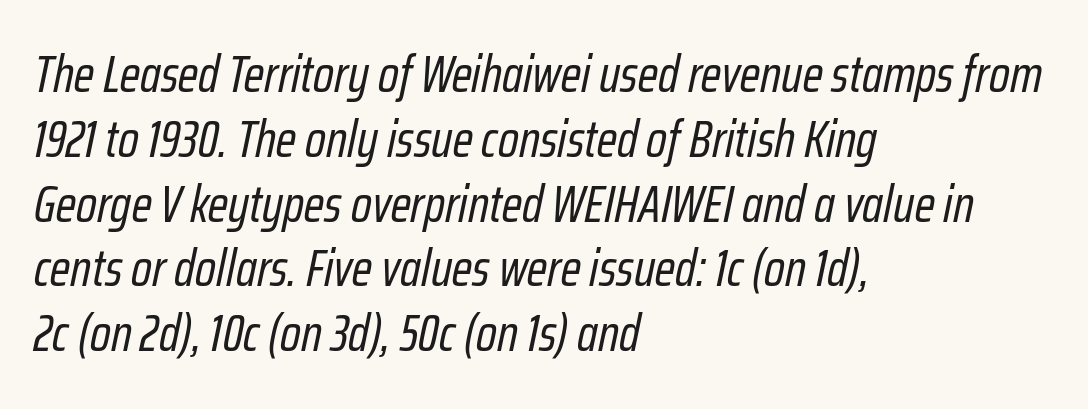
The image shows 51 px regular-weight, condensed type, italic (leaning right); set left-aligned, normal line spacing (1.27x), normal letter spacing, not underlined; low stroke contrast and a medium x-height.
